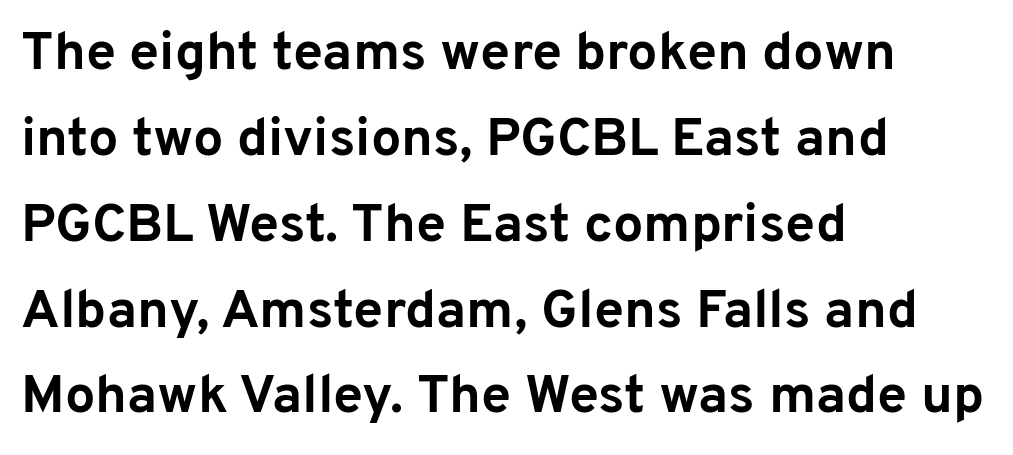
Note: no serifs on the glyphs. Unmarked baselines from the first word to the last. Think of a printed novel: that variable character pitch is what you see here. Whoever set this chose a conventional vertical rhythm. Every character sits straight up, as roman type does. Chunky letters — that's bold for sure.
